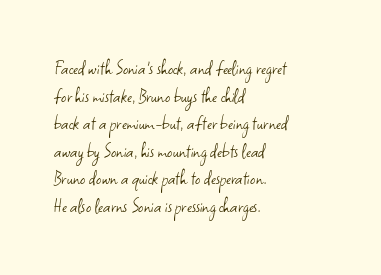
Q: Is the text bold? A: No.
Q: Is the text italic (slanted)? A: Yes.
Q: Is the text underlined? A: No.
Q: How is the paragraph aligned? A: Left-aligned.
Q: Is the spacing between letters normal or unusually wide? A: Normal.
Q: Is the spacing between lines tight, normal or loose? A: Normal.
